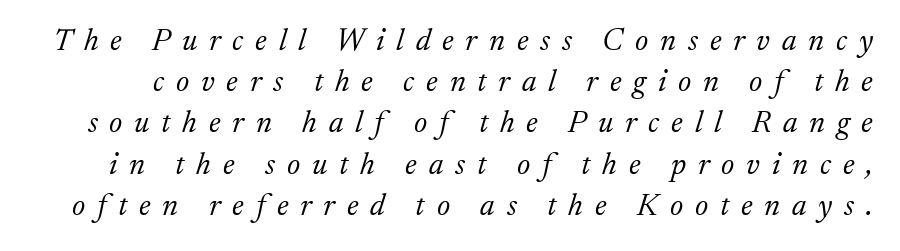
The letters are slanted; this is an italic face. Descender tails drop into unmarked territory. The passage shown stacks its lines at a standard gap. You can tell from the footed stems that serif type was used.
